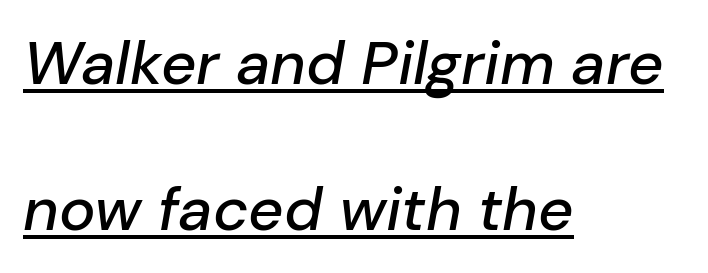
Q: Is the text italic (slanted)? A: Yes, it leans right by about 10 degrees.
Q: Is the text underlined? A: Yes.
Q: How is the paragraph aligned? A: Left-aligned.
Q: Is the spacing between letters normal or unusually wide? A: Normal.
Q: Is the spacing between lines tight, normal or loose? A: Loose.
Q: Width (condensed, normal, or wide)? A: Normal.
Q: Stroke contrast? A: Low.
Q: x-height? A: Medium.
Q: Monospaced? A: No.
